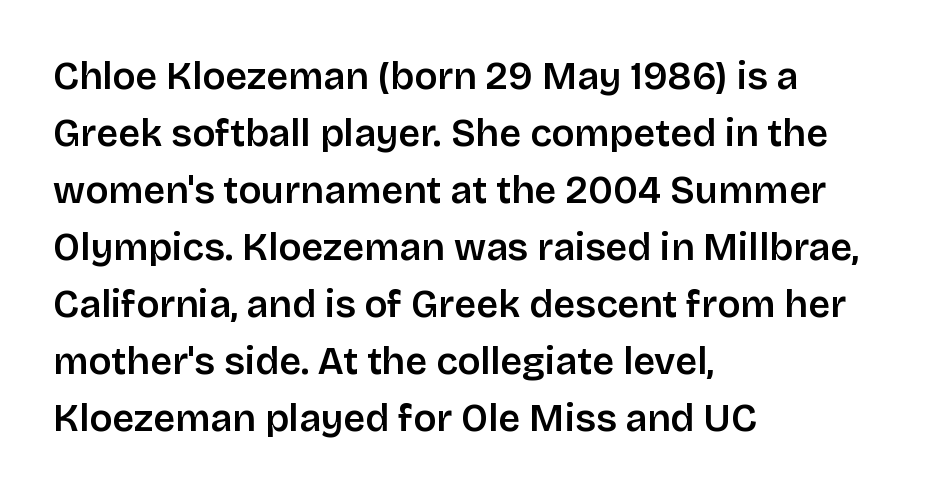
Font category for this specimen: sans-serif. The ragged edge is on the right, which tells us the setting is flush left. Every stem runs plumb, perpendicular to the baseline. Note the varied advance widths — an 'i' is clearly narrower than an 'm'. The space between consecutive lines is moderate. Has an underline been added? It has not.
